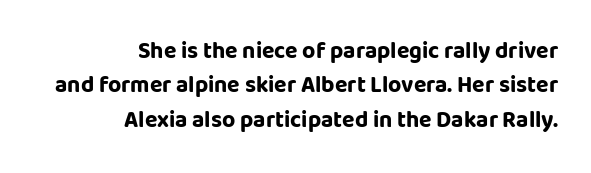
The image shows 23 px bold type, upright; set right-aligned, normal line spacing (1.49x), normal letter spacing, not underlined.
